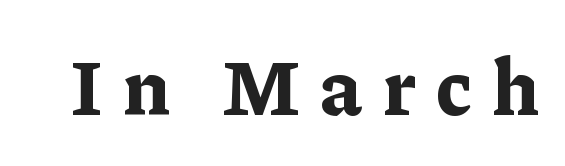
The image shows 80 px bold serif type, upright; set unusually wide letter spacing (+0.26 em), not underlined; low stroke contrast and a medium x-height.
